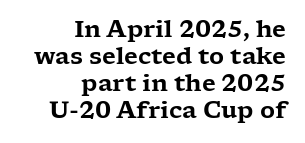
Q: Is the text italic (slanted)? A: No, it is upright.
Q: Is the text underlined? A: No.
Q: How is the paragraph aligned? A: Right-aligned.
Q: Is the spacing between letters normal or unusually wide? A: Normal.
